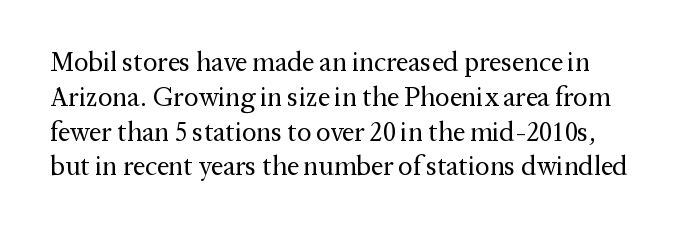
Q: Is the text bold? A: No.
Q: Is the text italic (slanted)? A: No, it is upright.
Q: Is the text underlined? A: No.
Q: Is the spacing between letters normal or unusually wide? A: Normal.
Q: Is the spacing between lines tight, normal or loose? A: Normal.
